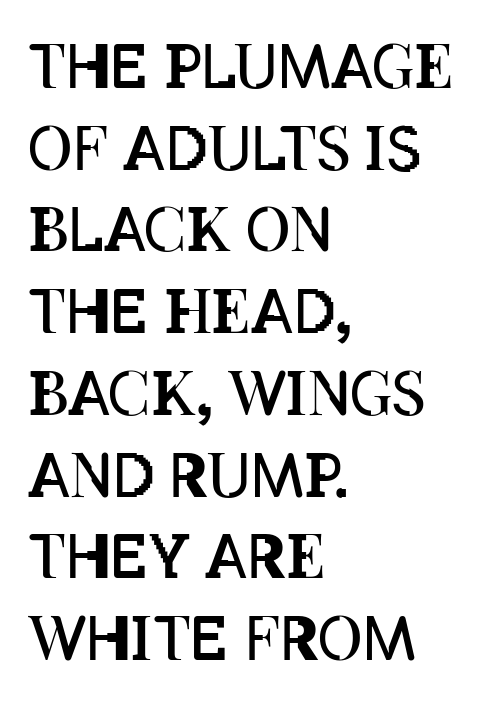
{"italic": "no", "bold": "no", "weight": "regular", "width": "condensed", "stroke_contrast": "low", "x_height": "large", "monospaced": "no", "underline": "no", "align": "left", "line_spacing": "normal", "line_spacing_ratio": 1.34, "letter_spacing": "normal", "letter_spacing_em": 0.0, "glyph_px": 61}
